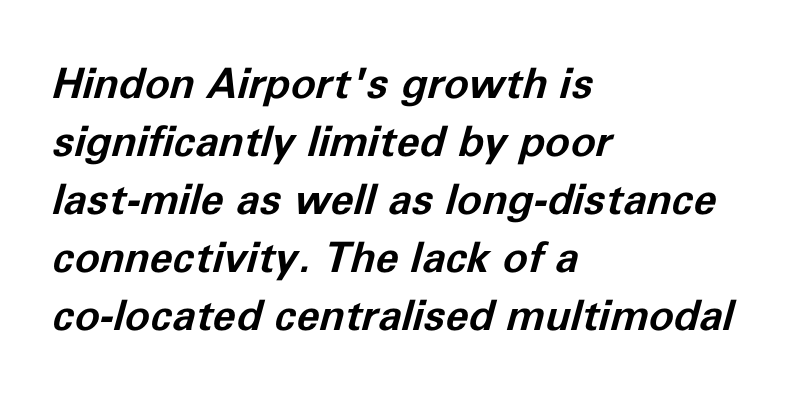
The image shows 42 px bold type, italic (leaning right); set left-aligned, normal line spacing (1.38x), normal letter spacing, not underlined; low stroke contrast and a medium x-height.
